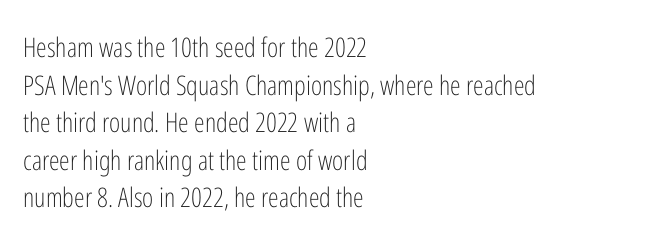
Notice how the stems are strictly vertical — no italics here. A bare baseline throughout the passage. Inter-character spacing is left at the font's built-in metrics. Vertical spacing — default. The ragged edge is on the right, which tells us the setting is flush left. The font sits on the lighter half of the weight spectrum, regular included.
